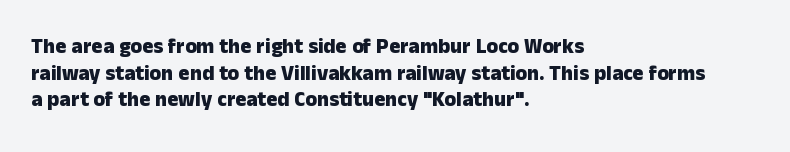
{"italic": "no", "bold": "yes", "underline": "no", "align": "left", "line_spacing": "normal", "line_spacing_ratio": 1.27, "letter_spacing": "normal", "letter_spacing_em": 0.0, "glyph_px": 21}
